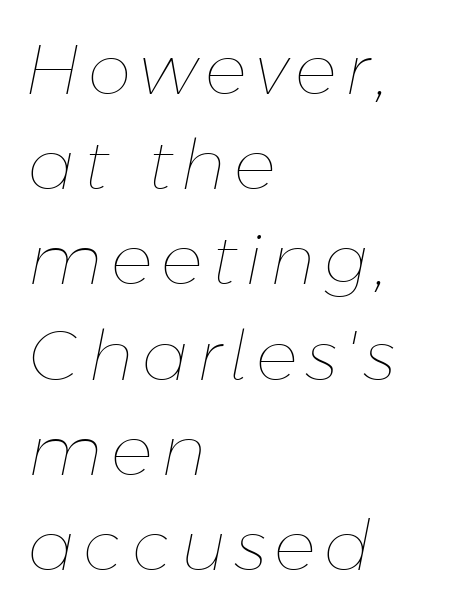
Q: Is the text bold? A: No.
Q: Is the text italic (slanted)? A: Yes, it leans right by about 11 degrees.
Q: Is the text underlined? A: No.
Q: How is the paragraph aligned? A: Left-aligned.
Q: Is the spacing between lines tight, normal or loose? A: Normal.
Q: Width (condensed, normal, or wide)? A: Normal.
Q: Stroke contrast? A: Low.
Q: x-height? A: Medium.
Q: Monospaced? A: No.
